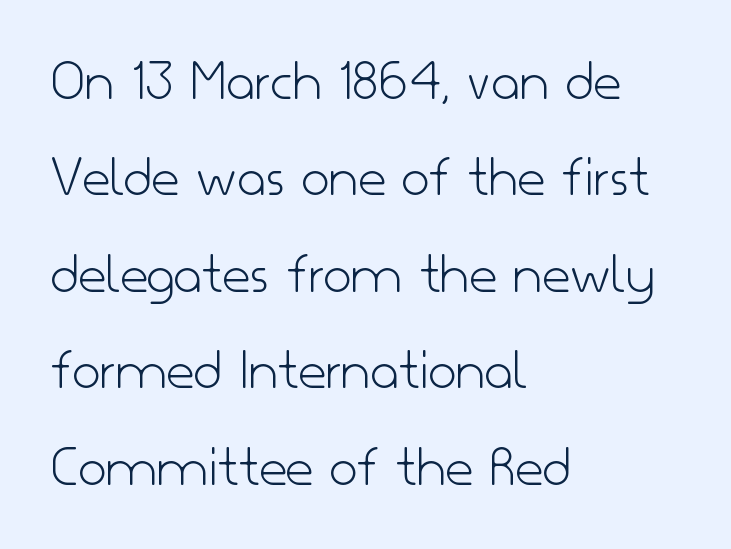
The image shows 61 px light sans-serif type, upright; set left-aligned, normal line spacing (1.58x), normal letter spacing, not underlined; low stroke contrast and a small x-height.
